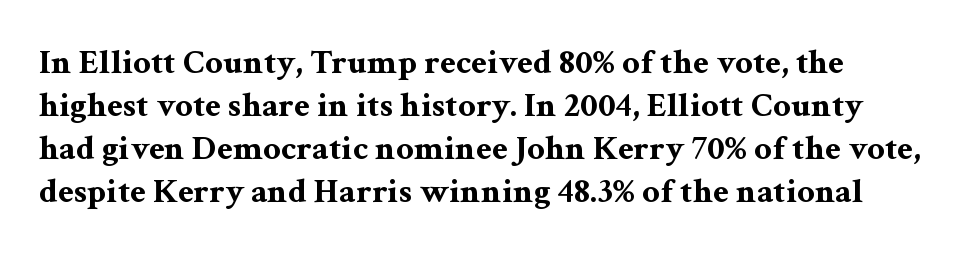
{"serif": "yes", "italic": "no", "bold": "yes", "weight": "bold", "width": "wide", "stroke_contrast": "medium", "x_height": "medium", "monospaced": "no", "underline": "no", "line_spacing_ratio": 1.23, "letter_spacing": "normal", "letter_spacing_em": 0.0, "glyph_px": 35}
